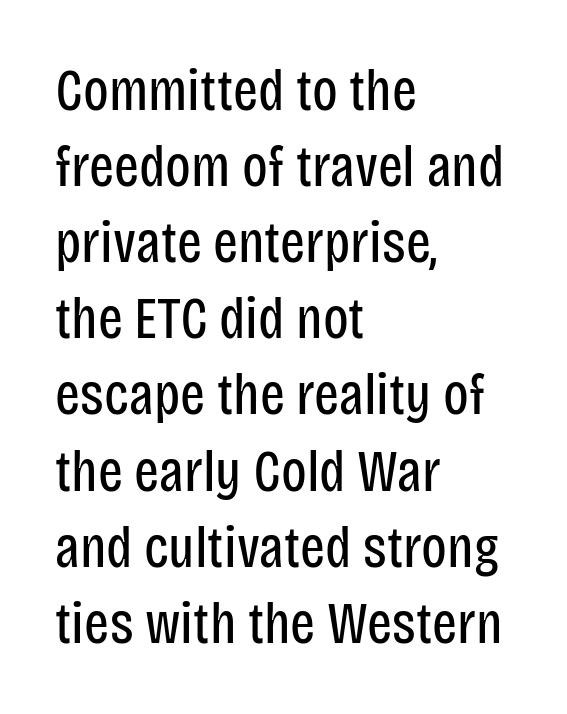
Q: Is the text bold? A: No.
Q: Is the text italic (slanted)? A: No, it is upright.
Q: Is the typeface a serif or a sans-serif typeface? A: Sans-serif.
Q: Is the text underlined? A: No.
Q: How is the paragraph aligned? A: Left-aligned.
Q: Is the spacing between letters normal or unusually wide? A: Normal.
Q: Is the spacing between lines tight, normal or loose? A: Normal.
Q: Width (condensed, normal, or wide)? A: Condensed.
Q: Stroke contrast? A: Low.
Q: x-height? A: Large.
Q: Monospaced? A: No.
